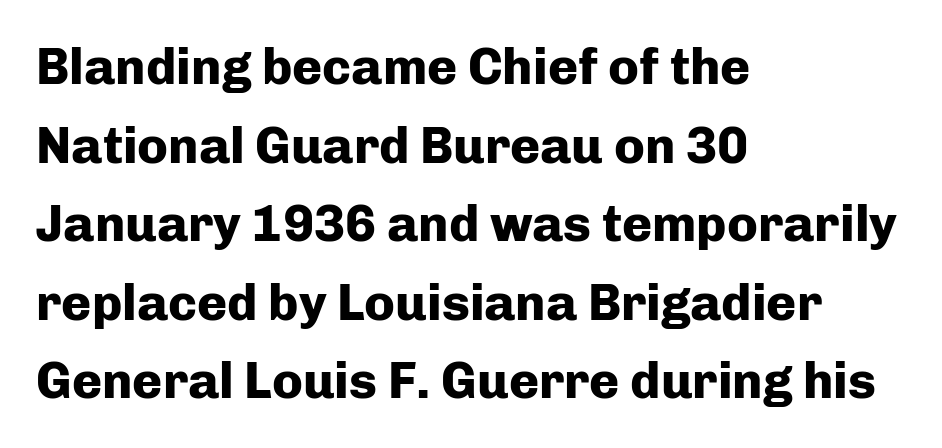
Anything drawn beneath the words? Only blank space. Here the designer chose a conventional face with non-uniform glyph widths. No feet cap the strokes, marking this as sans-serif type. Is the type bold? Yes — the strokes are clearly thick and heavy.
